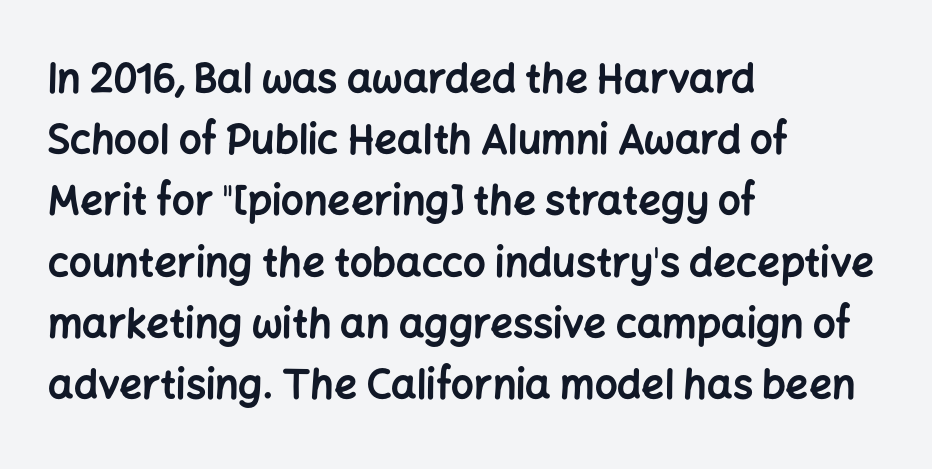
Q: Is the text bold? A: Yes.
Q: Is the text italic (slanted)? A: No, it is upright.
Q: Is the typeface a serif or a sans-serif typeface? A: Sans-serif.
Q: Is the text underlined? A: No.
Q: How is the paragraph aligned? A: Left-aligned.
Q: Is the spacing between letters normal or unusually wide? A: Normal.
Q: Is the spacing between lines tight, normal or loose? A: Normal.
Q: Width (condensed, normal, or wide)? A: Normal.
Q: Stroke contrast? A: Low.
Q: x-height? A: Medium.
Q: Monospaced? A: No.
